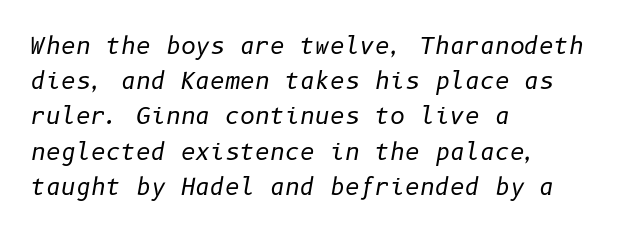
{"italic": "yes", "lean": "right", "slant_degrees": 10, "bold": "no", "underline": "no", "align": "left", "line_spacing": "normal", "line_spacing_ratio": 1.53, "letter_spacing": "normal", "letter_spacing_em": 0.0, "glyph_px": 23}
